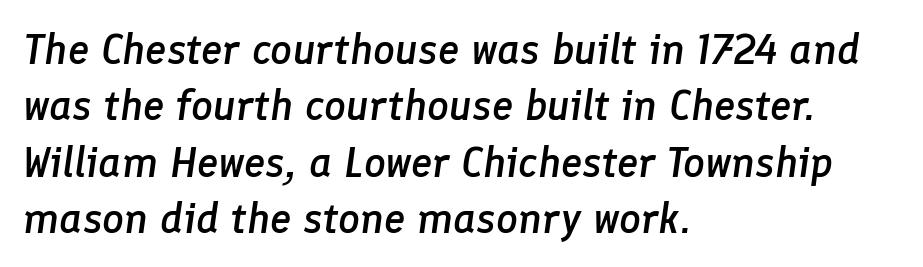
{"italic": "yes", "lean": "right", "slant_degrees": 8, "bold": "semi", "weight": "semibold", "width": "normal", "stroke_contrast": "low", "x_height": "medium", "monospaced": "no", "underline": "no", "align": "left", "line_spacing": "normal", "line_spacing_ratio": 1.31, "letter_spacing": "normal", "letter_spacing_em": 0.0, "glyph_px": 43}
